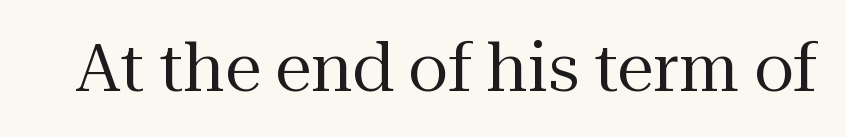
The letters advance in unequal steps, a hallmark of proportional type. The line texture is even and compact thanks to regular tracking. This rendering employs a face with finishing strokes, i.e., a serif. On a weight scale, this lands at 450 or below.
